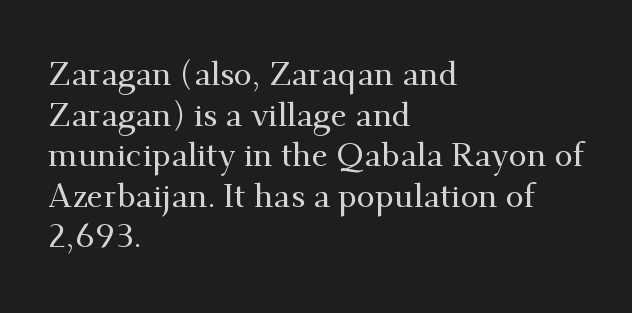
{"serif": "yes", "italic": "no", "width": "normal", "stroke_contrast": "medium", "x_height": "small", "monospaced": "no", "underline": "no", "align": "left", "line_spacing_ratio": 1.23, "letter_spacing": "normal", "letter_spacing_em": 0.0, "glyph_px": 33}
